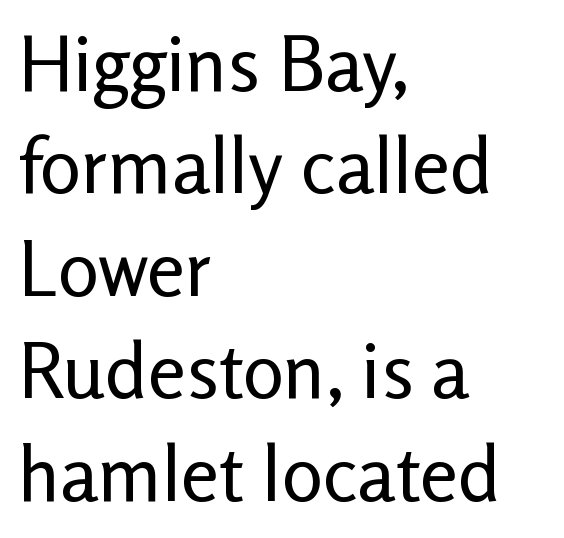
{"serif": "no", "italic": "no", "bold": "no", "weight": "regular", "width": "normal", "stroke_contrast": "low", "x_height": "medium", "monospaced": "no", "underline": "no", "align": "left", "line_spacing": "normal", "line_spacing_ratio": 1.33, "letter_spacing": "normal", "letter_spacing_em": 0.0, "glyph_px": 77}
